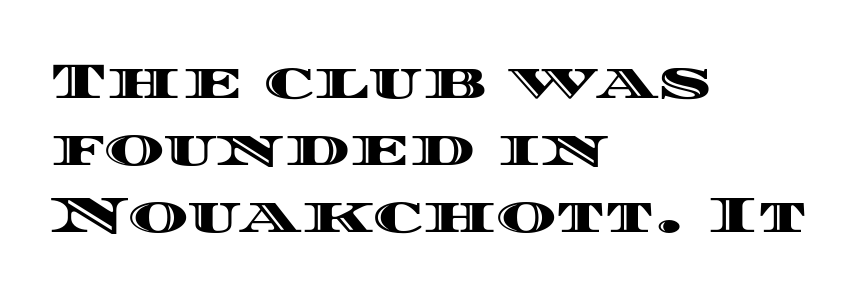
Q: Is the text italic (slanted)? A: No, it is upright.
Q: Is the text underlined? A: No.
Q: How is the paragraph aligned? A: Left-aligned.
Q: Is the spacing between letters normal or unusually wide? A: Normal.
Q: Is the spacing between lines tight, normal or loose? A: Normal.
Q: Width (condensed, normal, or wide)? A: Wide.
Q: x-height? A: Large.
Q: Monospaced? A: No.
